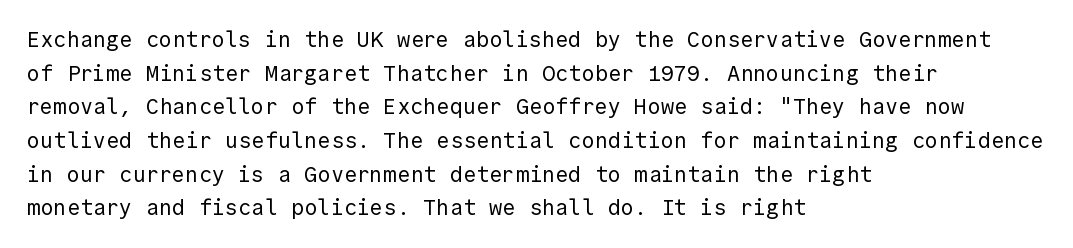
Unbolded letterforms with no extra heft. The letterforms sit shoulder to shoulder at normal distance. Line spacing here is normal. Glance below the letters and you will spot only blank space. Visually the block forms a straight wall on the left and a jagged coastline on the right.
